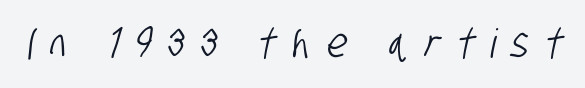
The image shows 40 px condensed sans-serif type; set unusually wide letter spacing (+0.4 em), not underlined; low stroke contrast and a large x-height.
